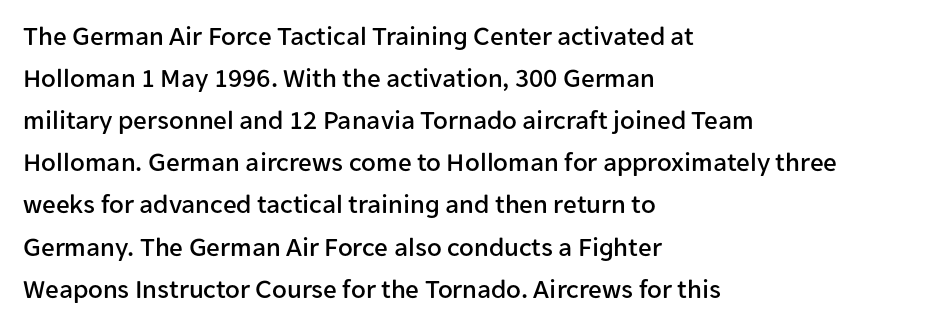
Quick note: underline off. The typesetter chose a ragged-right arrangement here. Posture: straight, roman, zero tilt. Leading: standard. Words appear dense and cohesive because spacing is normal.
